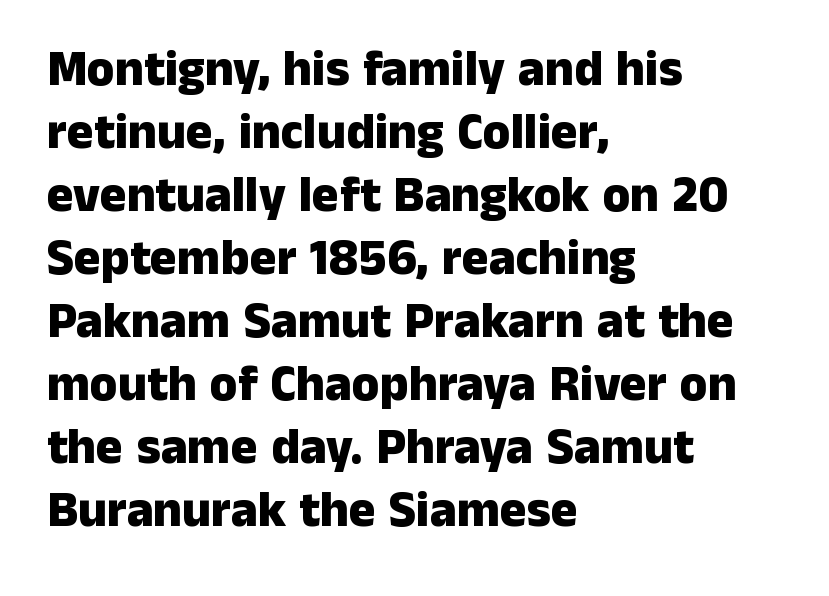
Visually the block forms a straight wall on the left and a jagged coastline on the right. Character widths vary here, with narrow letters taking less room than wide ones. The strokes are fattened all the way to bold. Honestly, there is no underline to notice here at all. This sample uses plain, unmodified letter spacing. The passage shown stacks its lines at a standard gap.
